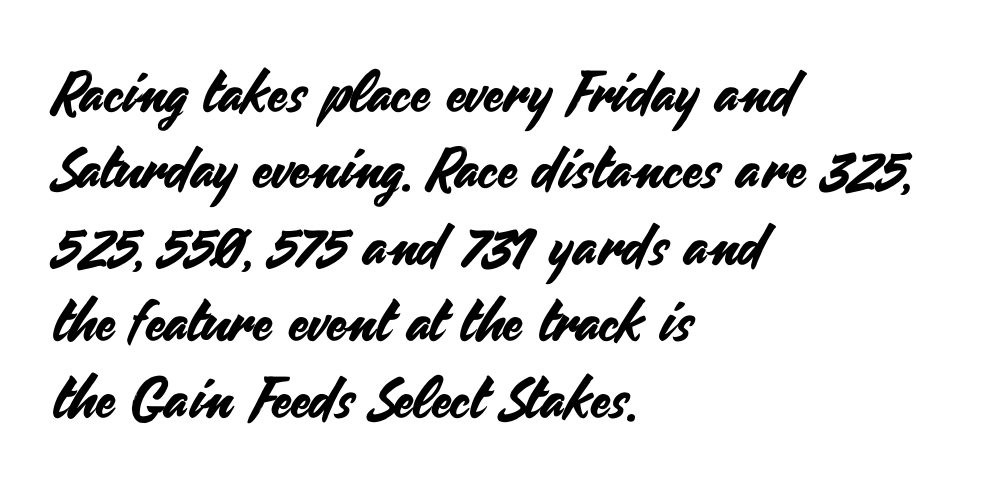
The foot of each line stays bare and open. Look at the bottom of the vertical strokes: they stop flat, with no serifs. Think of a printed novel: that variable character pitch is what you see here.
